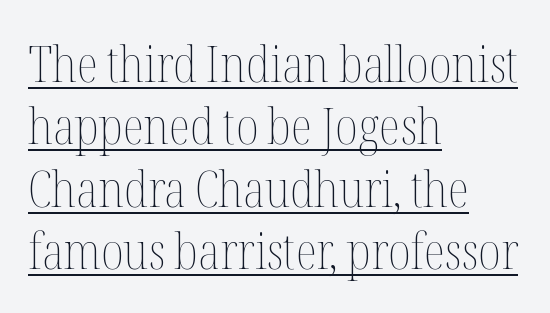
{"italic": "no", "bold": "no", "weight": "thin", "width": "condensed", "stroke_contrast": "medium", "x_height": "medium", "monospaced": "no", "underline": "yes", "align": "left", "line_spacing": "normal", "line_spacing_ratio": 1.25, "letter_spacing": "normal", "letter_spacing_em": 0.0, "glyph_px": 50}
